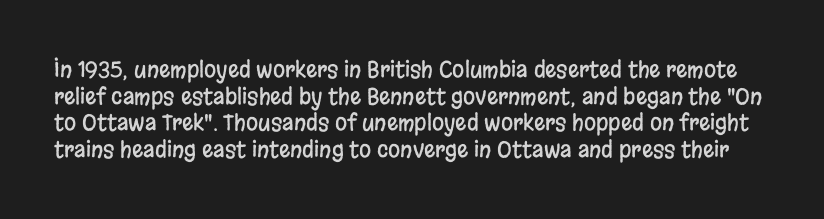
{"italic": "no", "underline": "no", "line_spacing_ratio": 1.21, "letter_spacing": "normal", "letter_spacing_em": 0.0, "glyph_px": 22}
